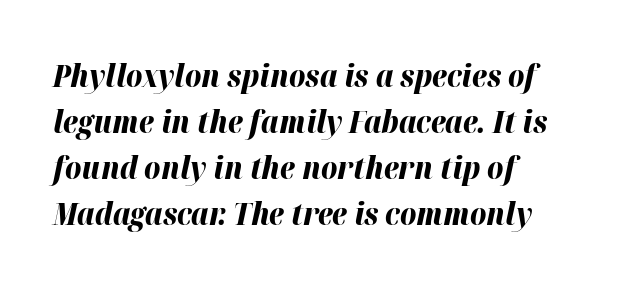
Varying glyph widths throughout — classic text-font behaviour. Glyph-to-glyph distance matches everyday printed text. Bare-footed words on every line. In terms of posture, this sample is oblique.
